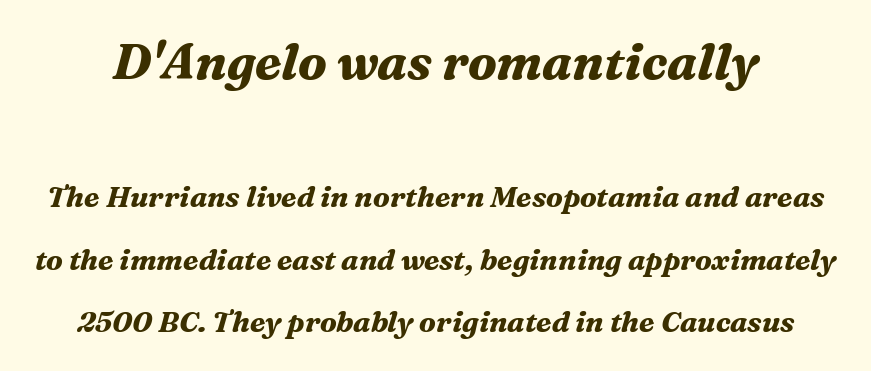
Q: Is the text bold? A: Yes.
Q: Is the text italic (slanted)? A: Yes, it leans right by about 16 degrees.
Q: Is the typeface a serif or a sans-serif typeface? A: Serif.
Q: Is the text underlined? A: No.
Q: Is the spacing between letters normal or unusually wide? A: Normal.
Q: Is the spacing between lines tight, normal or loose? A: Loose.
Q: Which block of text is set in a larger size, the first (top) or the second (bottom)? A: The first (top) one.
Q: Width (condensed, normal, or wide)? A: Normal.
Q: Stroke contrast? A: Medium.
Q: x-height? A: Medium.
Q: Monospaced? A: No.
